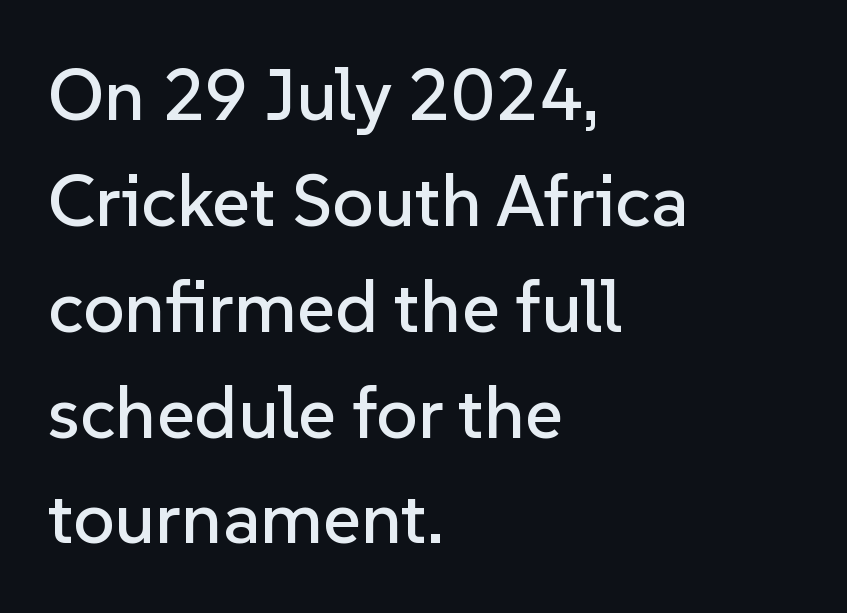
No word sits above an underline. Nobody touched the tracking dial on this one. Is the block centered? No — it sits flush against the left margin. Serifs: no, the terminals of the letterforms are clean. The letters advance in unequal steps, a hallmark of proportional type. If you drew a line through each stem, it would be perfectly vertical.
